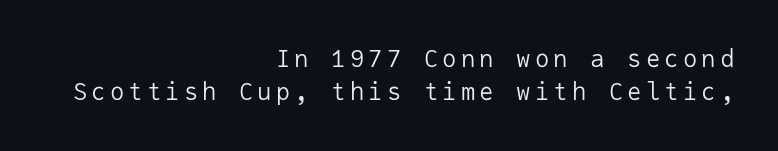
Quick note: not italic, upright. Clear beneath every line of the passage. The weight would be labelled regular, book, light, or lighter still. Layout note: lines flush right. These lines sit exactly where default settings would place them.
